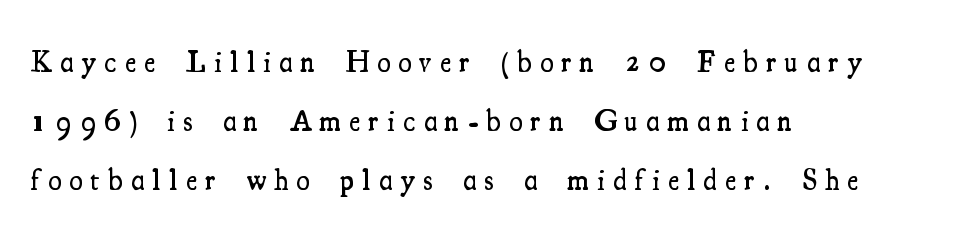
{"serif": "yes", "italic": "no", "bold": "semi", "weight": "semibold", "width": "condensed", "stroke_contrast": "medium", "x_height": "small", "monospaced": "no", "underline": "no", "align": "left", "line_spacing": "loose", "line_spacing_ratio": 1.96, "letter_spacing": "wide", "letter_spacing_em": 0.28, "glyph_px": 30}
